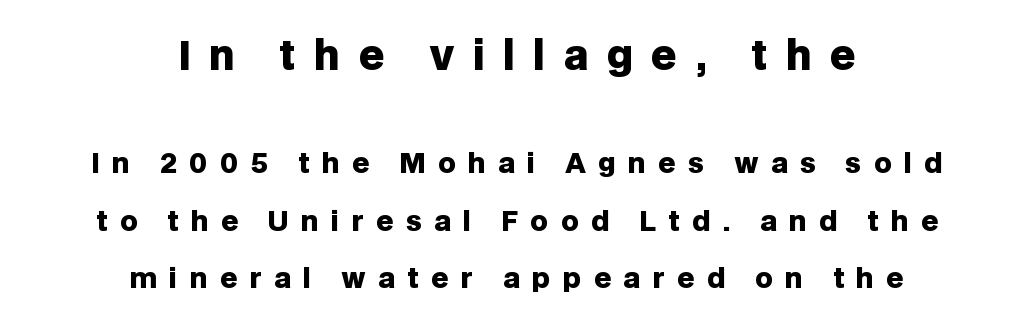
Loosely led — the rows are spread out. How are the letters spaced? Widely, with obvious added tracking. Layout note: lines centered. Weight: bold. The words here are not underlined.
